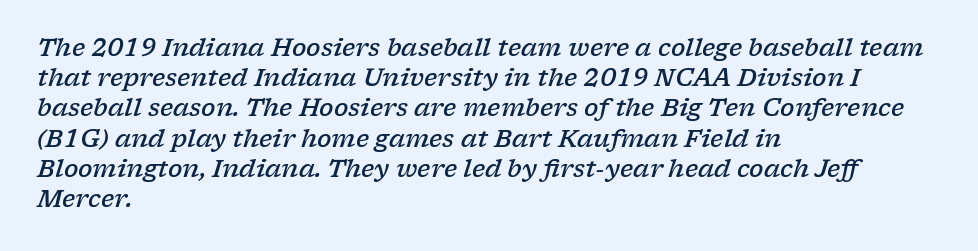
Q: Is the text bold? A: Semi-bold.
Q: Is the text italic (slanted)? A: Yes, it leans right by about 17 degrees.
Q: Is the text underlined? A: No.
Q: How is the paragraph aligned? A: Left-aligned.
Q: Is the spacing between letters normal or unusually wide? A: Normal.
Q: Is the spacing between lines tight, normal or loose? A: Normal.
